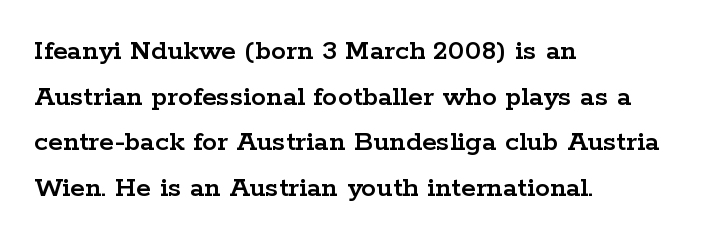
Q: Is the text italic (slanted)? A: No, it is upright.
Q: Is the typeface a serif or a sans-serif typeface? A: Serif.
Q: Is the text underlined? A: No.
Q: How is the paragraph aligned? A: Left-aligned.
Q: Is the spacing between letters normal or unusually wide? A: Normal.
Q: Is the spacing between lines tight, normal or loose? A: Normal.
Q: Width (condensed, normal, or wide)? A: Wide.
Q: Stroke contrast? A: Low.
Q: x-height? A: Medium.
Q: Monospaced? A: No.
